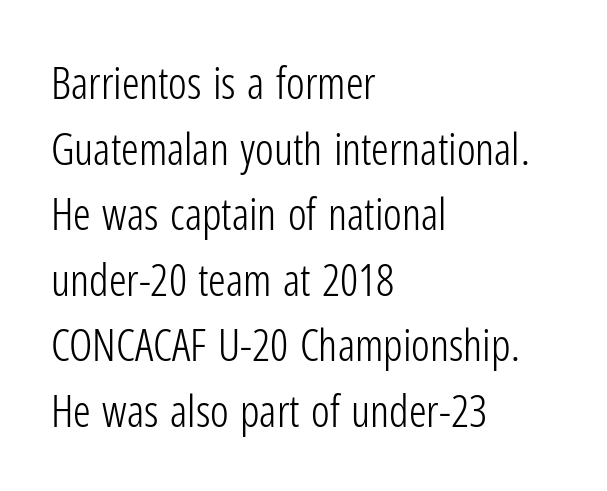
{"serif": "no", "italic": "no", "bold": "no", "weight": "light", "width": "condensed", "stroke_contrast": "low", "x_height": "medium", "monospaced": "no", "underline": "no", "align": "left", "line_spacing": "normal", "line_spacing_ratio": 1.49, "letter_spacing": "normal", "letter_spacing_em": 0.0, "glyph_px": 44}
